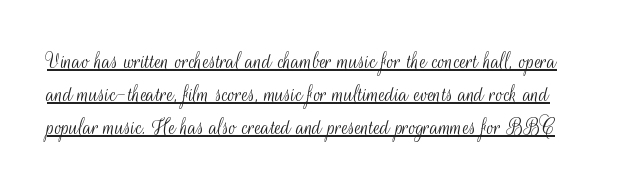
Stems here are at most as thick as an everyday book face. The rendering uses the underline text-decoration. Tracking here is standard; glyphs follow each other at the usual distance.
